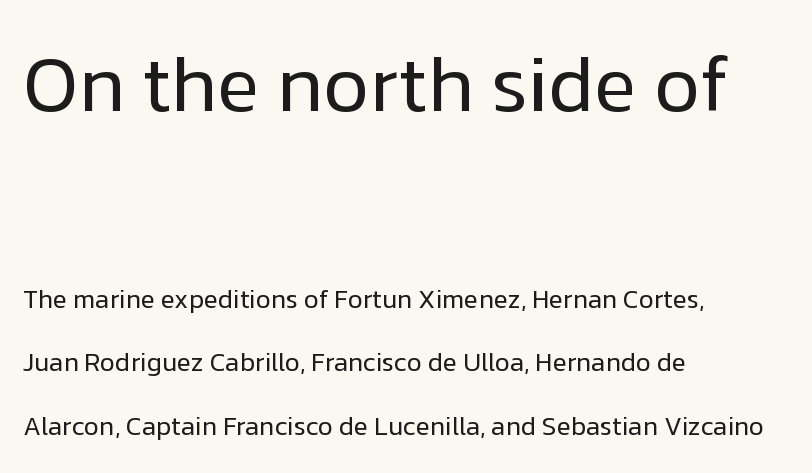
The image shows 79 px regular-weight sans-serif type, upright; set left-aligned, loose line spacing (2.44x), normal letter spacing, not underlined; the first (top) block is 3.04x larger; low stroke contrast and a medium x-height.
